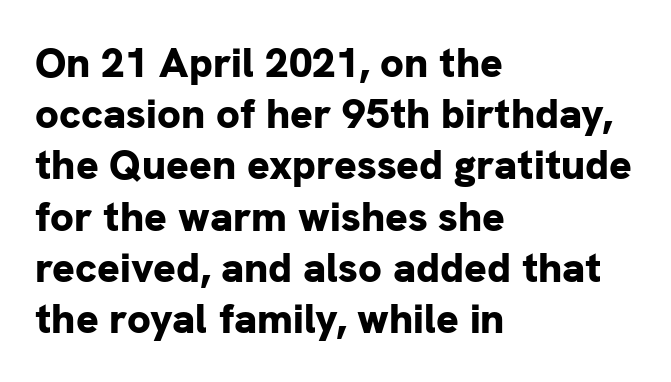
The passage is arranged the way most books set body copy — flush left. Nobody drew a line under any word here. Summary of weight: heavy, a full bold. Typographically, this falls in the sans-serif category. Italic? Not at all — the glyphs are vertical.
